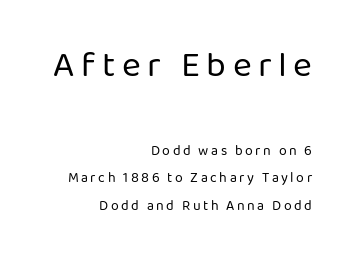
The image shows 36 px regular-weight sans-serif type, upright; set right-aligned, loose line spacing (1.97x), not underlined; the first (top) block is 2.57x larger; low stroke contrast and a medium x-height.
